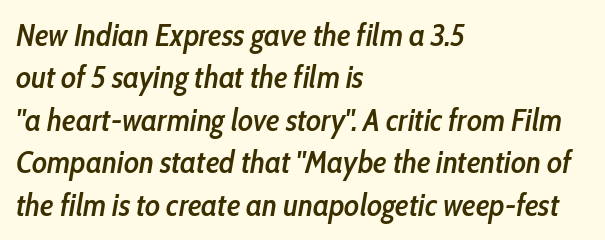
Q: Is the text bold? A: Semi-bold.
Q: Is the text italic (slanted)? A: Yes, it leans right by about 10 degrees.
Q: Is the text underlined? A: No.
Q: How is the paragraph aligned? A: Left-aligned.
Q: Is the spacing between letters normal or unusually wide? A: Normal.
Q: Is the spacing between lines tight, normal or loose? A: Normal.
Q: Width (condensed, normal, or wide)? A: Condensed.
Q: Stroke contrast? A: Low.
Q: x-height? A: Medium.
Q: Monospaced? A: No.
